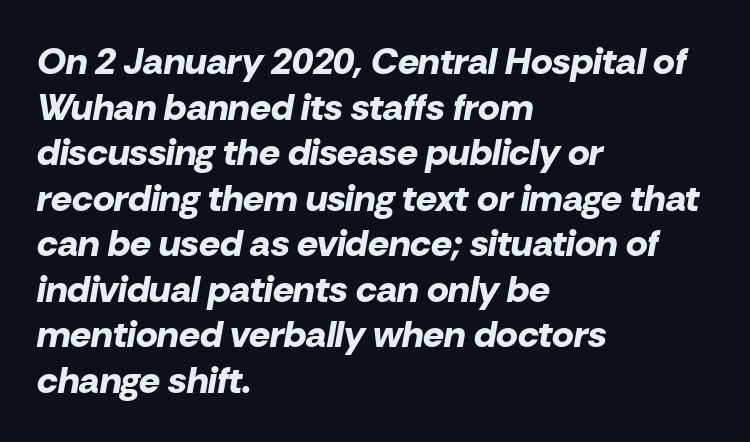
The image shows 37 px bold type, italic (leaning right); set left-aligned, line spacing 1.23x, normal letter spacing, not underlined; low stroke contrast and a medium x-height.
